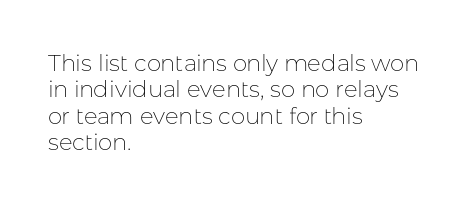
{"italic": "no", "bold": "no", "underline": "no", "align": "left", "line_spacing": "tight", "line_spacing_ratio": 1.15, "letter_spacing": "normal", "letter_spacing_em": 0.0, "glyph_px": 23}
